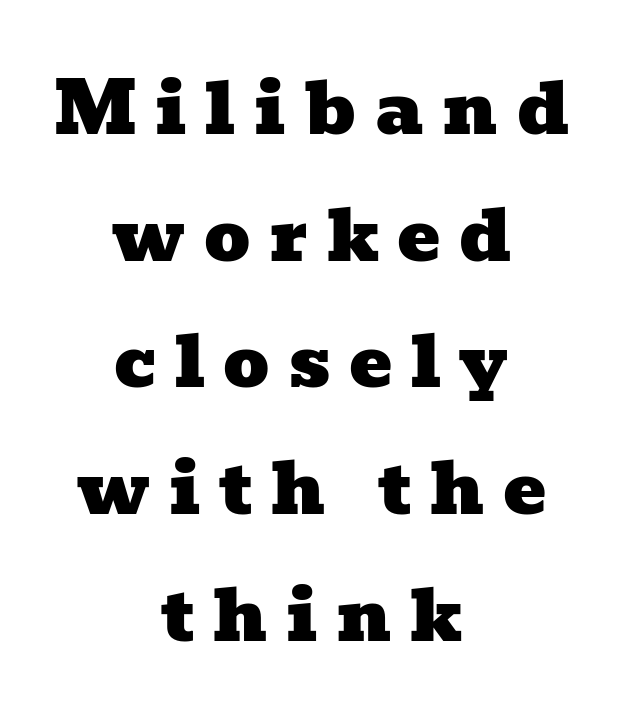
The baseline area is clear. Looks like regular typesetting: each glyph gets only the width it needs. The rendering shows small feet on the letterforms — a serif design. The horizontal fit of the characters is loose and conspicuously gappy. This sample is center-justified, so both line endings float freely.
